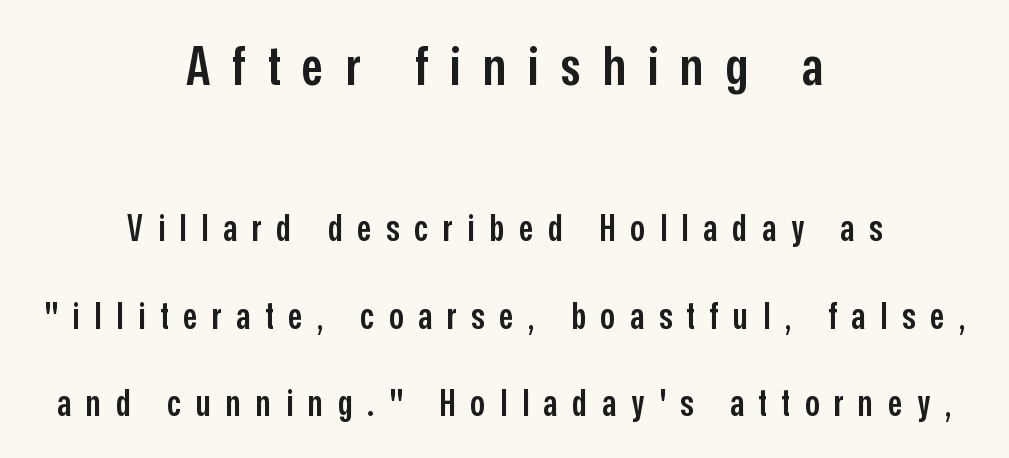
Q: Is the text bold? A: Semi-bold.
Q: Is the text italic (slanted)? A: No, it is upright.
Q: Is the typeface a serif or a sans-serif typeface? A: Sans-serif.
Q: Is the text underlined? A: No.
Q: How is the paragraph aligned? A: Centered.
Q: Is the spacing between letters normal or unusually wide? A: Unusually wide.
Q: Is the spacing between lines tight, normal or loose? A: Loose.
Q: Which block of text is set in a larger size, the first (top) or the second (bottom)? A: The first (top) one.
Q: Width (condensed, normal, or wide)? A: Condensed.
Q: Stroke contrast? A: Low.
Q: x-height? A: Medium.
Q: Monospaced? A: No.
